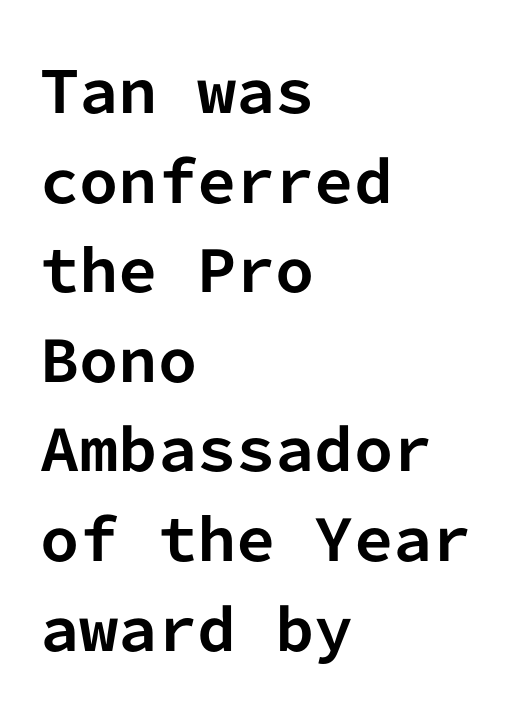
{"serif": "no", "italic": "no", "bold": "yes", "weight": "bold", "width": "normal", "stroke_contrast": "low", "x_height": "medium", "monospaced": "yes", "underline": "no", "align": "left", "line_spacing": "normal", "line_spacing_ratio": 1.6, "letter_spacing": "normal", "letter_spacing_em": 0.0, "glyph_px": 56}
